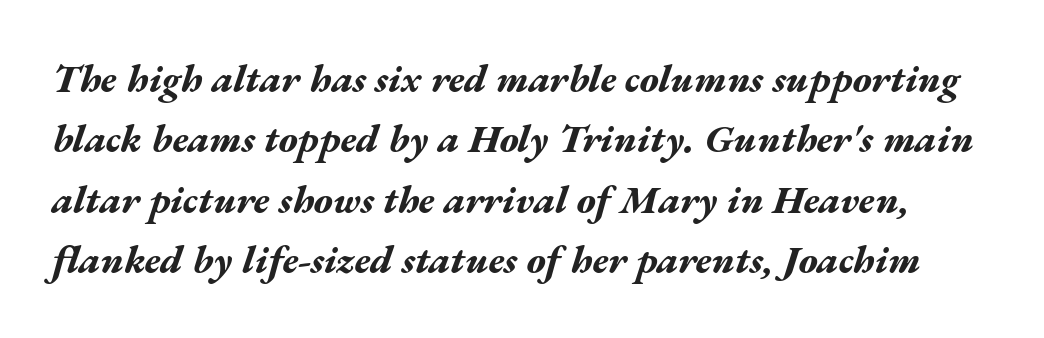
The font's italic variant was chosen for this text. The type is set solid horizontally, with unmodified tracking. The face used here is proportionally spaced, like ordinary book or web type. The area under the type is left untouched.
